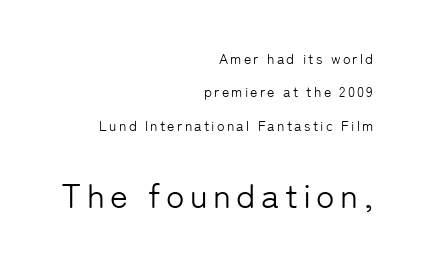
The image shows 34 px light sans-serif type, upright; set right-aligned, loose line spacing (2.38x), not underlined; the second (bottom) block is 2.43x larger; low stroke contrast and a medium x-height.
